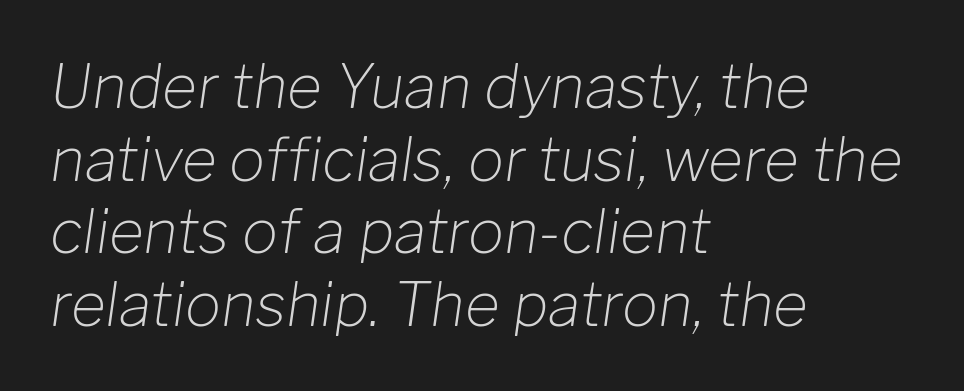
You could call the tracking neutral — neither tight nor loose. Heaviness? Minimal to ordinary, like unemphasized prose. The lines are quadded left. Slant detected: the letters are inclined.
